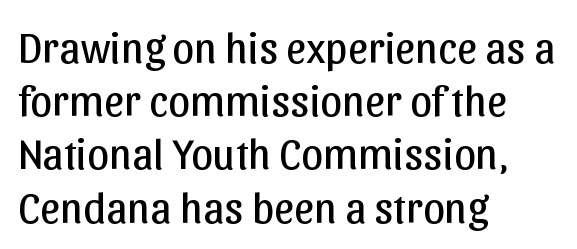
Varying glyph widths throughout — classic text-font behaviour. The typesetting does not lean heavy: it is not bold. To sum up the face: it is a sans, with no serifs. Style check: upright. This rendering features lettering with no underline.
